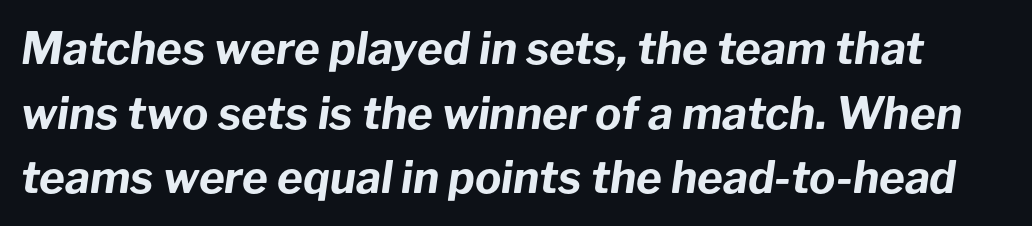
{"italic": "yes", "lean": "right", "slant_degrees": 8, "bold": "yes", "weight": "bold", "width": "normal", "stroke_contrast": "low", "x_height": "medium", "monospaced": "no", "underline": "no", "line_spacing": "normal", "line_spacing_ratio": 1.47, "letter_spacing": "normal", "letter_spacing_em": 0.0, "glyph_px": 44}
